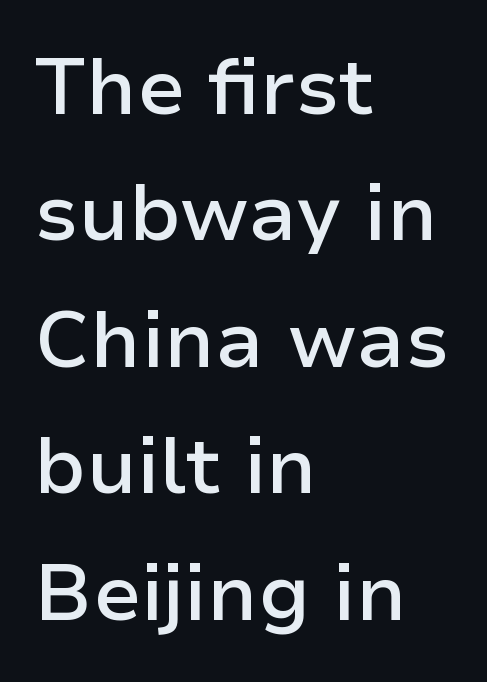
{"serif": "no", "italic": "no", "bold": "semi", "weight": "semibold", "width": "normal", "stroke_contrast": "low", "x_height": "medium", "monospaced": "no", "underline": "no", "align": "left", "line_spacing": "normal", "line_spacing_ratio": 1.6, "letter_spacing": "normal", "letter_spacing_em": 0.0, "glyph_px": 79}
